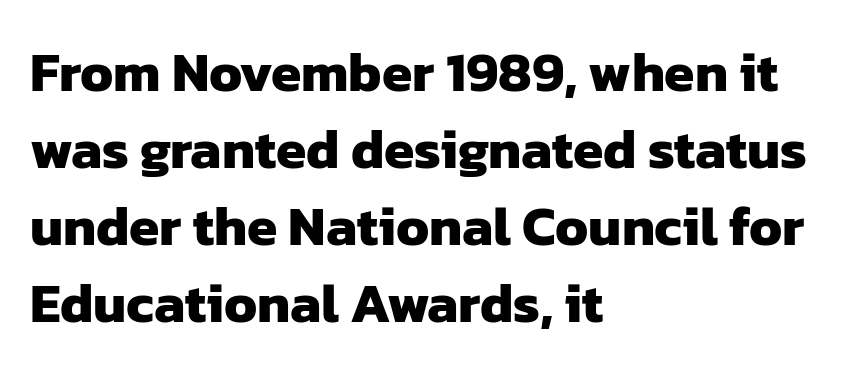
The image shows 55 px heavy sans-serif type; set left-aligned, normal line spacing (1.4x), normal letter spacing, not underlined; low stroke contrast and a medium x-height.
